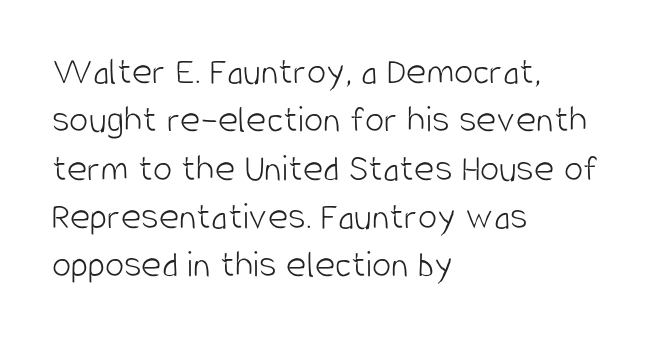
The image shows 39 px light, condensed sans-serif type, upright; set left-aligned, line spacing 1.24x, normal letter spacing, not underlined; low stroke contrast and a large x-height.
